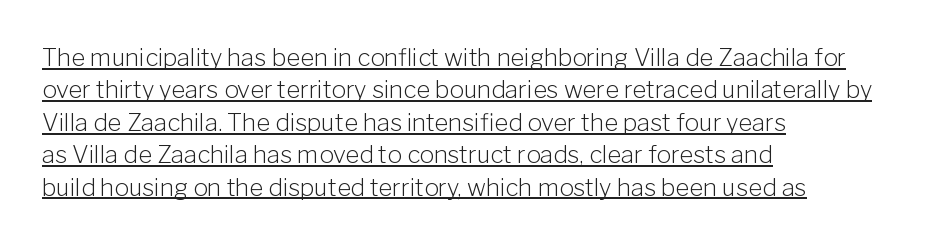
Q: Is the text bold? A: No.
Q: Is the text italic (slanted)? A: No, it is upright.
Q: Is the text underlined? A: Yes.
Q: How is the paragraph aligned? A: Left-aligned.
Q: Is the spacing between letters normal or unusually wide? A: Normal.
Q: Is the spacing between lines tight, normal or loose? A: Normal.
